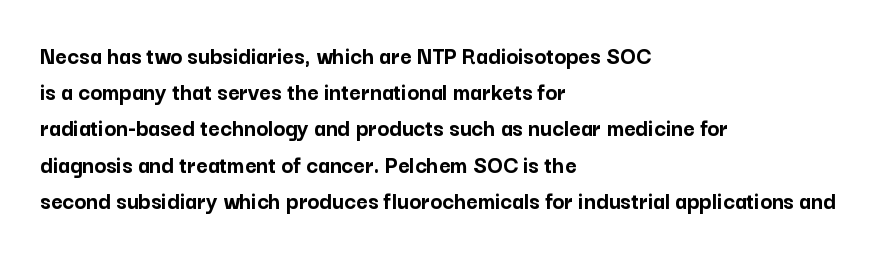
Q: Is the text bold? A: Yes.
Q: Is the text italic (slanted)? A: No, it is upright.
Q: Is the text underlined? A: No.
Q: How is the paragraph aligned? A: Left-aligned.
Q: Is the spacing between letters normal or unusually wide? A: Normal.
Q: Is the spacing between lines tight, normal or loose? A: Normal.
